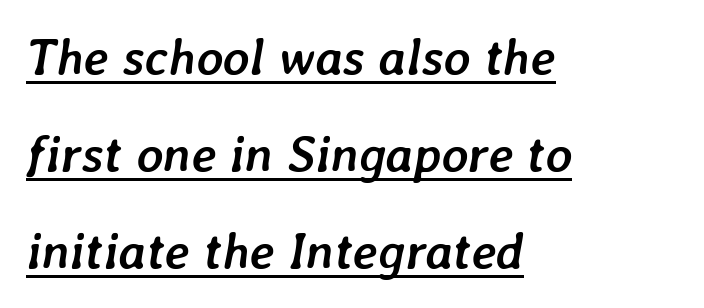
Q: Is the text bold? A: Yes.
Q: Is the text italic (slanted)? A: Yes, it leans right by about 7 degrees.
Q: Is the text underlined? A: Yes.
Q: How is the paragraph aligned? A: Left-aligned.
Q: Is the spacing between letters normal or unusually wide? A: Normal.
Q: Is the spacing between lines tight, normal or loose? A: Loose.
Q: Width (condensed, normal, or wide)? A: Normal.
Q: Stroke contrast? A: Low.
Q: x-height? A: Medium.
Q: Monospaced? A: No.
